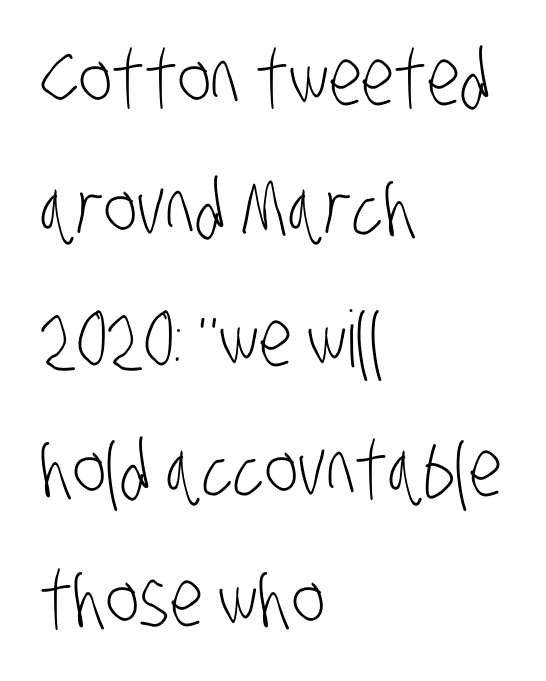
The image shows 78 px light, condensed sans-serif type; set left-aligned, normal line spacing (1.67x), normal letter spacing, not underlined; low stroke contrast and a large x-height.
